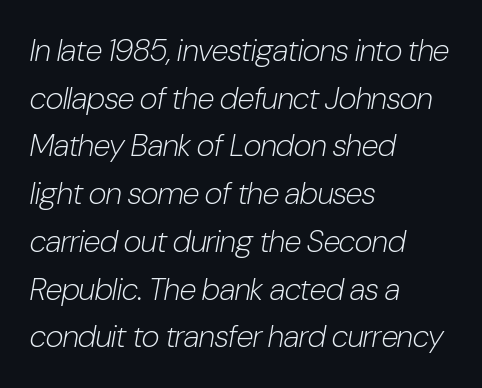
{"italic": "yes", "lean": "right", "slant_degrees": 10, "bold": "no", "weight": "light", "width": "condensed", "stroke_contrast": "low", "x_height": "medium", "monospaced": "no", "underline": "no", "align": "left", "line_spacing": "normal", "line_spacing_ratio": 1.54, "letter_spacing": "normal", "letter_spacing_em": 0.0, "glyph_px": 31}
